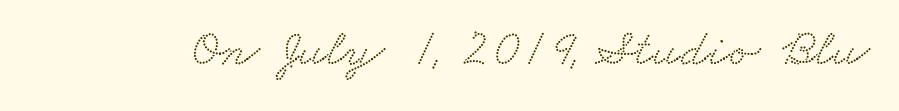
Here the glyphs are tracked normally, forming tight word shapes. Each letter keeps its own natural width here, so spacing adapts to shape. Unmarked baselines from the first word to the last. This sample uses a serif face.
